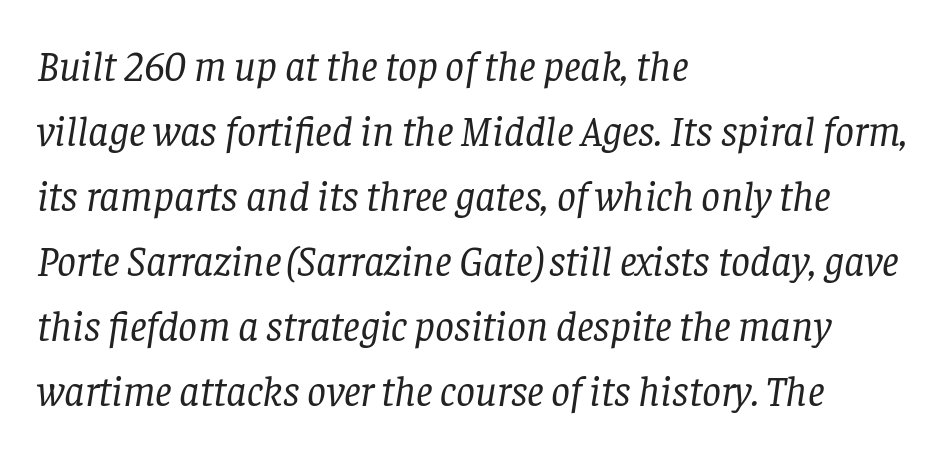
{"serif": "yes", "italic": "yes", "lean": "right", "slant_degrees": 8, "bold": "no", "weight": "regular", "width": "normal", "stroke_contrast": "low", "x_height": "large", "monospaced": "no", "underline": "no", "align": "left", "line_spacing": "normal", "line_spacing_ratio": 1.55, "letter_spacing": "normal", "letter_spacing_em": 0.0, "glyph_px": 42}
